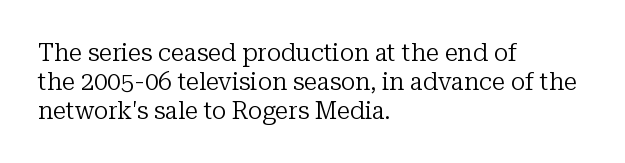
Q: Is the text bold? A: No.
Q: Is the text italic (slanted)? A: No, it is upright.
Q: Is the text underlined? A: No.
Q: How is the paragraph aligned? A: Left-aligned.
Q: Is the spacing between letters normal or unusually wide? A: Normal.
